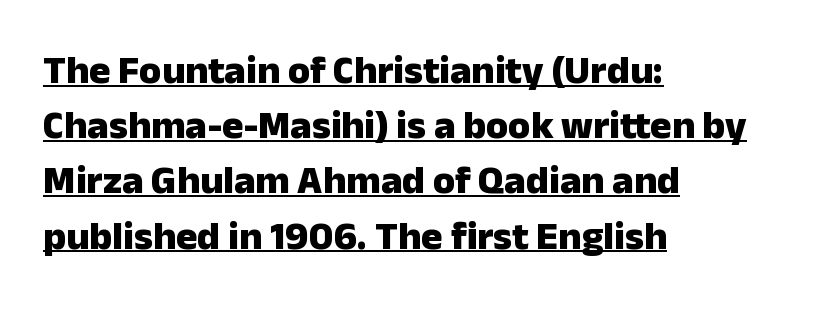
The image shows 40 px heavy sans-serif type, upright; set left-aligned, normal line spacing (1.38x), normal letter spacing, underlined; low stroke contrast and a medium x-height.
